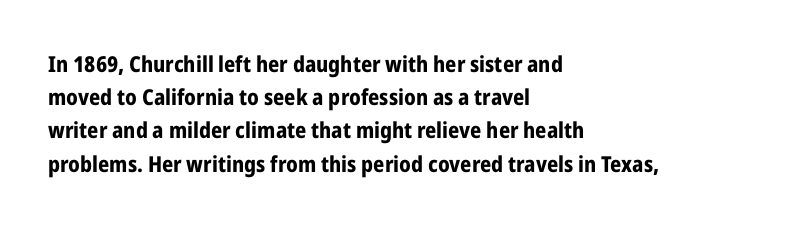
The image shows 22 px bold type, upright; set left-aligned, normal line spacing (1.51x), normal letter spacing, not underlined.
